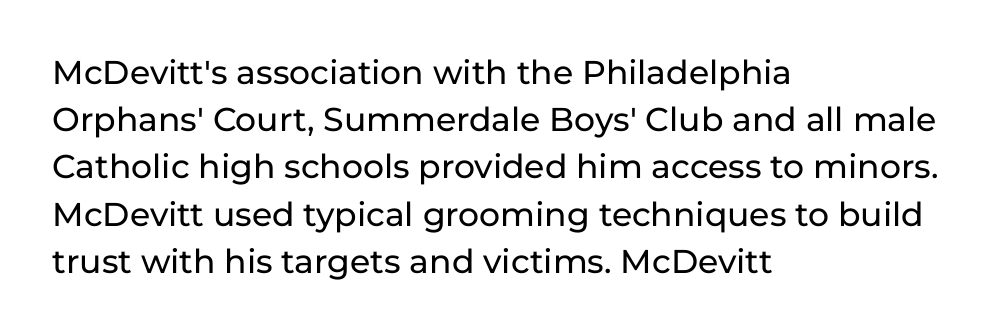
{"serif": "no", "italic": "no", "width": "normal", "stroke_contrast": "low", "x_height": "medium", "monospaced": "no", "underline": "no", "align": "left", "line_spacing": "normal", "line_spacing_ratio": 1.43, "letter_spacing": "normal", "letter_spacing_em": 0.0, "glyph_px": 33}
